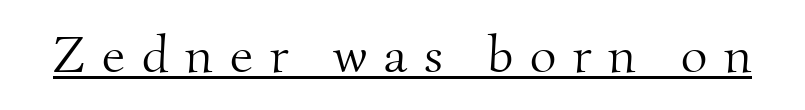
Q: Is the text bold? A: No.
Q: Is the typeface a serif or a sans-serif typeface? A: Serif.
Q: Is the text underlined? A: Yes.
Q: Is the spacing between letters normal or unusually wide? A: Unusually wide.
Q: Width (condensed, normal, or wide)? A: Normal.
Q: Stroke contrast? A: Medium.
Q: x-height? A: Small.
Q: Monospaced? A: No.
